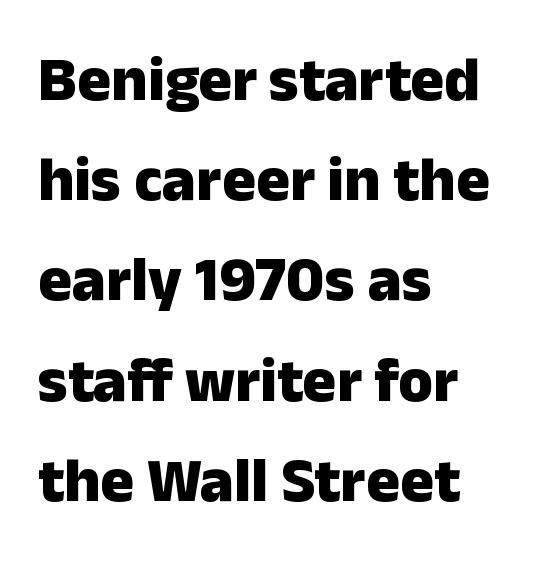
Notice how the passage keeps a crisp vertical edge on the left only. Just letters on the line, the space beneath them empty. The designer went with a sans here, leaving each stem footless. Regular leading.
